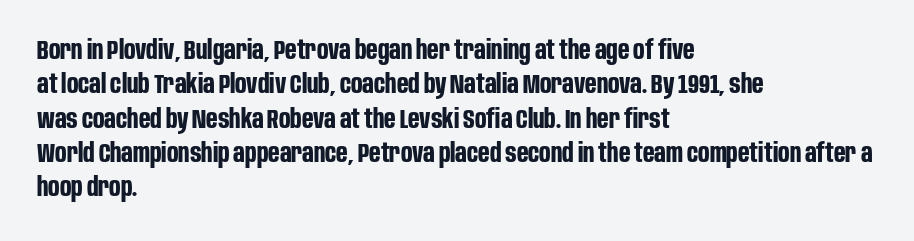
Q: Is the text bold? A: Yes.
Q: Is the text italic (slanted)? A: No, it is upright.
Q: Is the text underlined? A: No.
Q: How is the paragraph aligned? A: Left-aligned.
Q: Is the spacing between letters normal or unusually wide? A: Normal.
Q: Is the spacing between lines tight, normal or loose? A: Normal.
